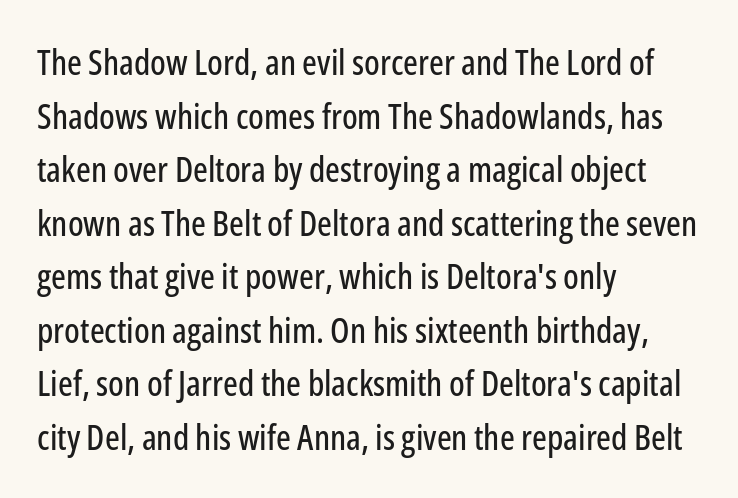
The image shows 35 px condensed sans-serif type, upright; set left-aligned, normal line spacing (1.53x), normal letter spacing, not underlined; low stroke contrast and a medium x-height.
